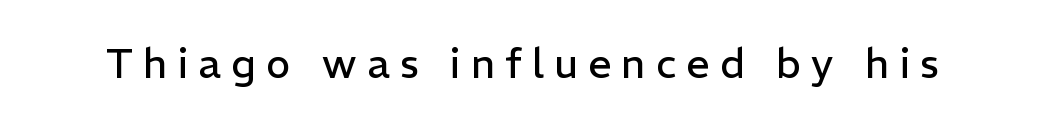
Q: Is the text bold? A: No.
Q: Is the text italic (slanted)? A: No, it is upright.
Q: Is the typeface a serif or a sans-serif typeface? A: Sans-serif.
Q: Is the text underlined? A: No.
Q: Is the spacing between letters normal or unusually wide? A: Unusually wide.
Q: Width (condensed, normal, or wide)? A: Normal.
Q: Stroke contrast? A: Low.
Q: x-height? A: Medium.
Q: Monospaced? A: No.
